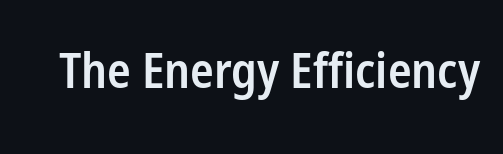
{"serif": "no", "italic": "no", "bold": "semi", "weight": "semibold", "width": "condensed", "stroke_contrast": "low", "x_height": "medium", "monospaced": "no", "underline": "no", "letter_spacing": "normal", "letter_spacing_em": 0.0, "glyph_px": 49}
